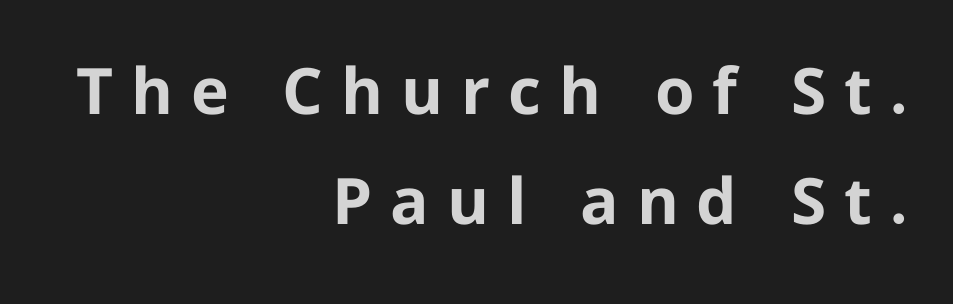
Honestly, there is no underline to notice here at all. Vertical strokes here are truly vertical. Students, note that the glyphs here are deliberately spaced far apart. To sum up the face: it is a sans, with no serifs. The letters advance in unequal steps, a hallmark of proportional type. Each glyph is drawn with heavy, bold strokes.
